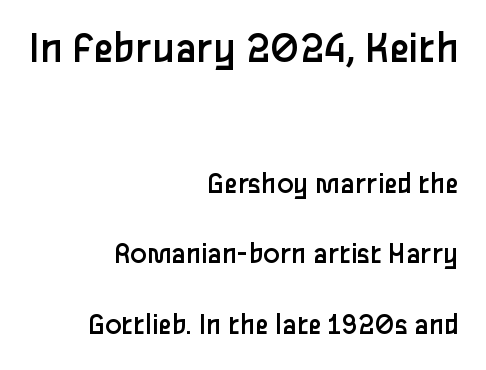
{"serif": "no", "italic": "no", "bold": "no", "weight": "regular", "width": "normal", "stroke_contrast": "low", "x_height": "medium", "monospaced": "no", "underline": "no", "align": "right", "line_spacing": "loose", "line_spacing_ratio": 2.28, "letter_spacing": "normal", "letter_spacing_em": 0.0, "larger_block": "first", "size_ratio": 1.48, "glyph_px": 46}
